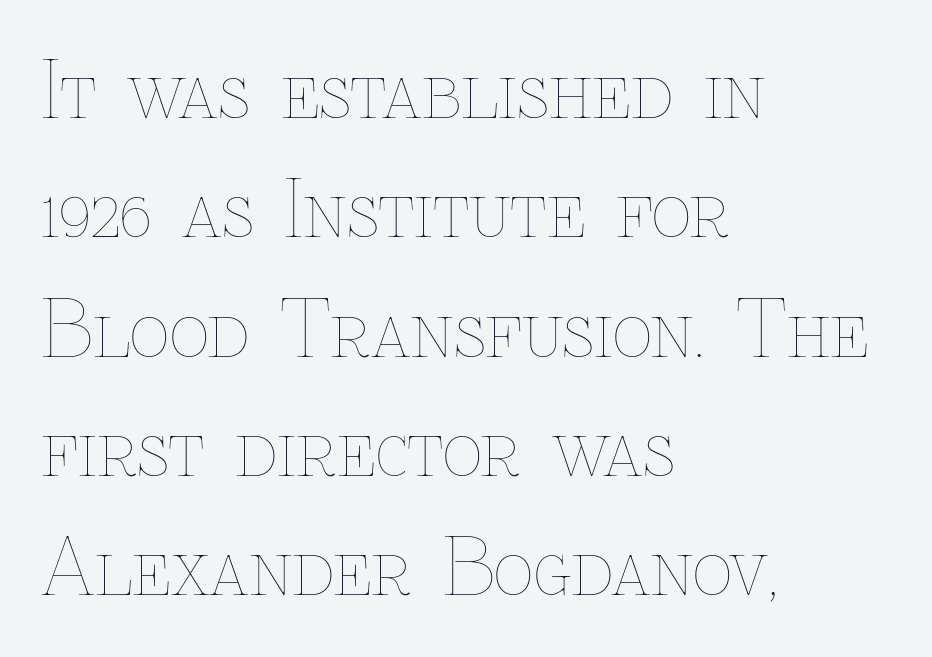
{"italic": "no", "bold": "no", "weight": "thin", "width": "normal", "stroke_contrast": "low", "x_height": "medium", "monospaced": "no", "underline": "no", "align": "left", "line_spacing": "normal", "line_spacing_ratio": 1.55, "letter_spacing": "normal", "letter_spacing_em": 0.0, "glyph_px": 77}
